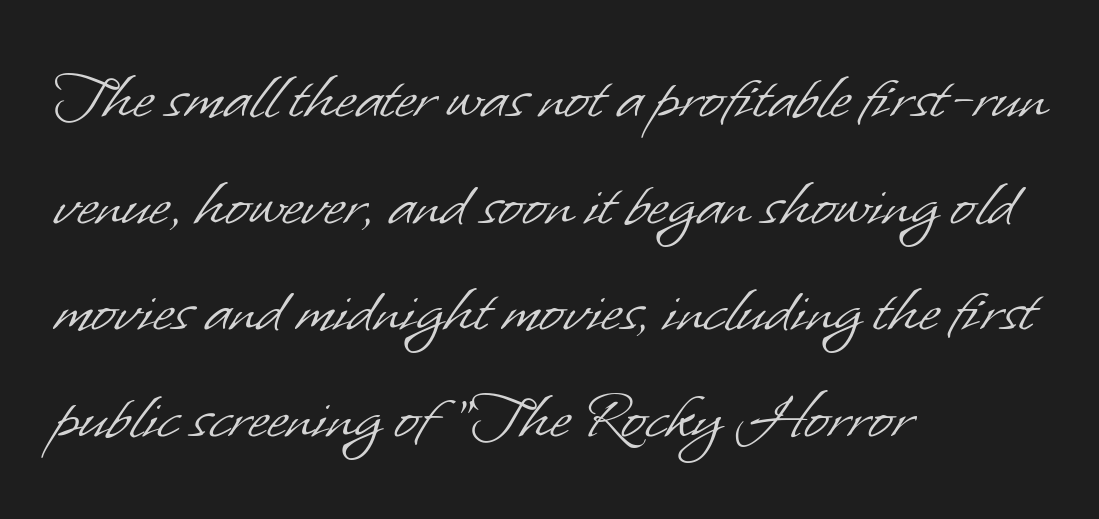
The image shows 72 px light sans-serif type; set left-aligned, normal line spacing (1.48x), normal letter spacing, not underlined; low stroke contrast and a small x-height.
